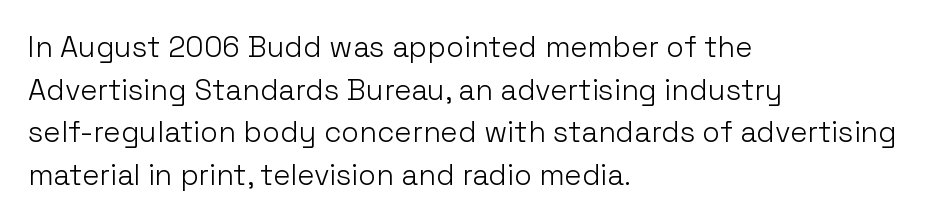
Q: Is the text bold? A: No.
Q: Is the text italic (slanted)? A: No, it is upright.
Q: Is the typeface a serif or a sans-serif typeface? A: Sans-serif.
Q: Is the text underlined? A: No.
Q: How is the paragraph aligned? A: Left-aligned.
Q: Is the spacing between letters normal or unusually wide? A: Normal.
Q: Is the spacing between lines tight, normal or loose? A: Normal.
Q: Width (condensed, normal, or wide)? A: Normal.
Q: Stroke contrast? A: Low.
Q: x-height? A: Medium.
Q: Monospaced? A: No.
